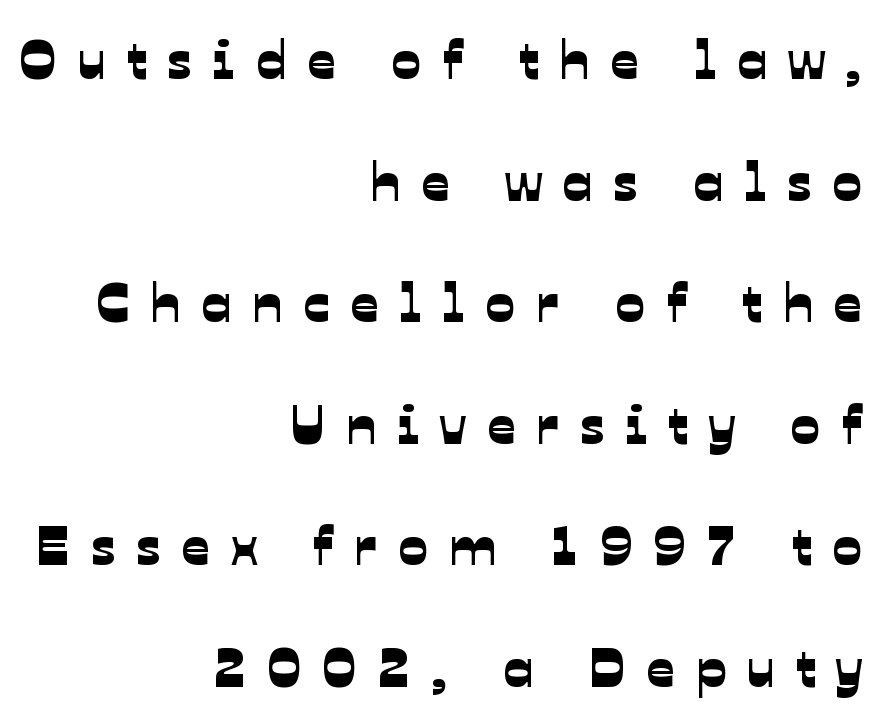
{"serif": "no", "width": "normal", "stroke_contrast": "low", "x_height": "medium", "monospaced": "no", "underline": "no", "align": "right", "line_spacing": "loose", "line_spacing_ratio": 2.21, "letter_spacing": "wide", "letter_spacing_em": 0.38, "glyph_px": 55}
